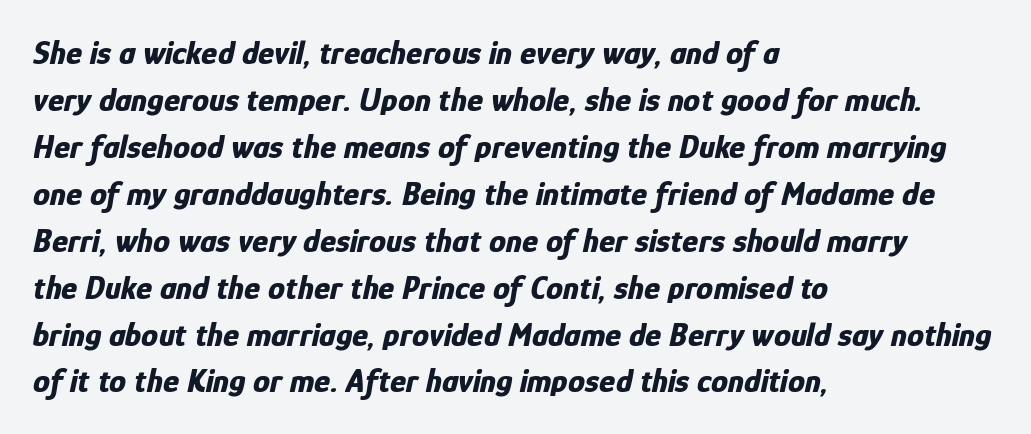
The image shows 34 px bold, condensed type, italic (leaning right); set left-aligned, normal line spacing (1.38x), normal letter spacing, not underlined; low stroke contrast and a medium x-height.
